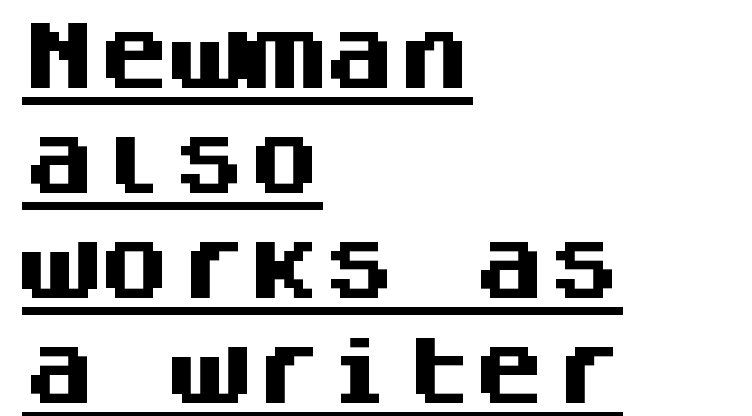
Typographic density is high because the face is bold. Are there feet on the stems? There aren't — it's a sans. The leading is moderate, giving the passage an even texture. A student would call this left alignment; a typographer would say flush left, rag right.
